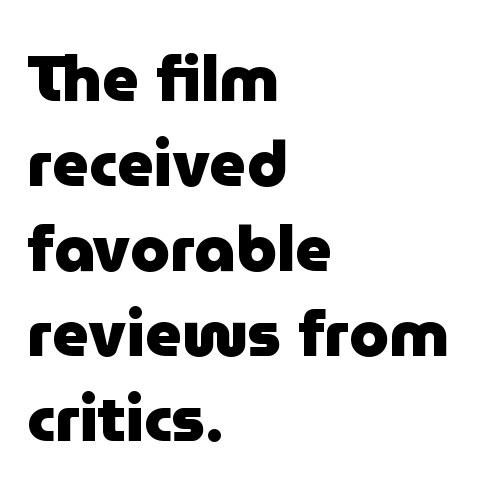
The image shows 64 px heavy sans-serif type, upright; set left-aligned, normal line spacing (1.33x), normal letter spacing, not underlined; low stroke contrast and a medium x-height.
